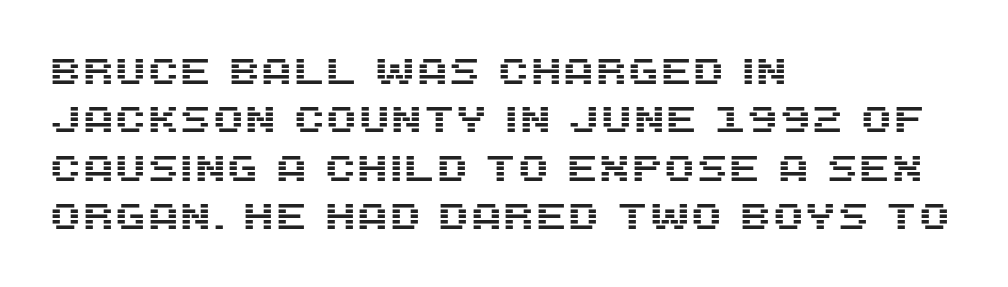
{"serif": "no", "italic": "no", "width": "normal", "stroke_contrast": "medium", "x_height": "large", "monospaced": "no", "underline": "no", "align": "left", "line_spacing": "normal", "line_spacing_ratio": 1.31, "letter_spacing": "normal", "letter_spacing_em": 0.0, "glyph_px": 37}
